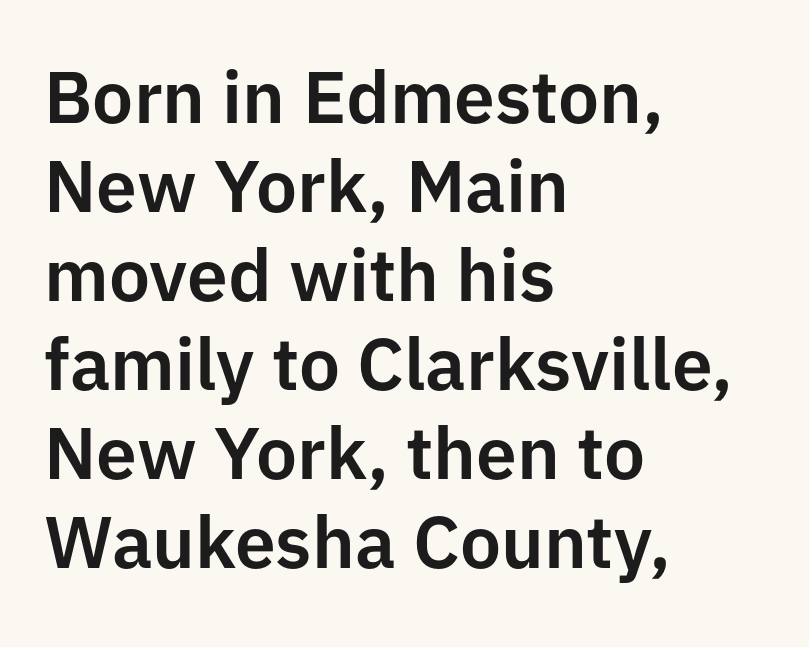
Q: Is the text italic (slanted)? A: No, it is upright.
Q: Is the typeface a serif or a sans-serif typeface? A: Sans-serif.
Q: Is the text underlined? A: No.
Q: How is the paragraph aligned? A: Left-aligned.
Q: Is the spacing between letters normal or unusually wide? A: Normal.
Q: Width (condensed, normal, or wide)? A: Normal.
Q: Stroke contrast? A: Low.
Q: x-height? A: Medium.
Q: Monospaced? A: No.
